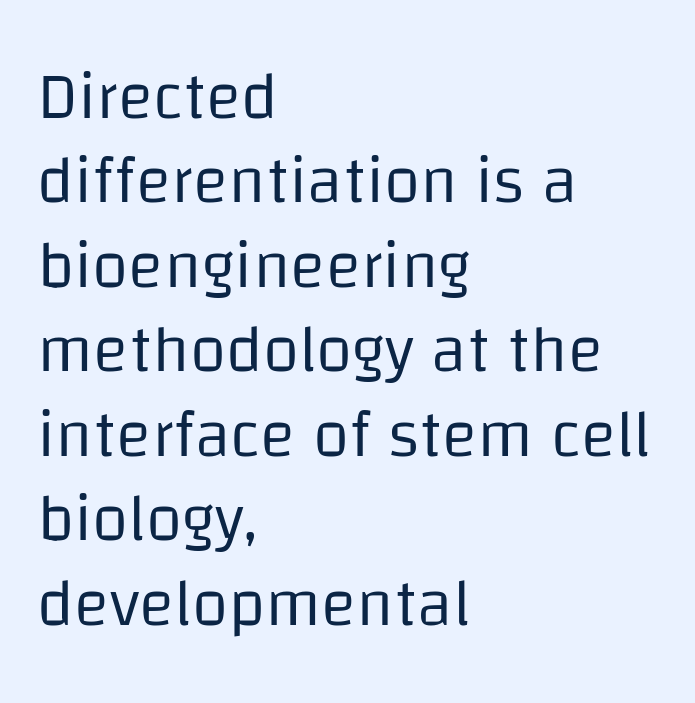
The image shows 66 px regular-weight sans-serif type, upright; set left-aligned, normal line spacing (1.28x), normal letter spacing, not underlined; low stroke contrast and a large x-height.
